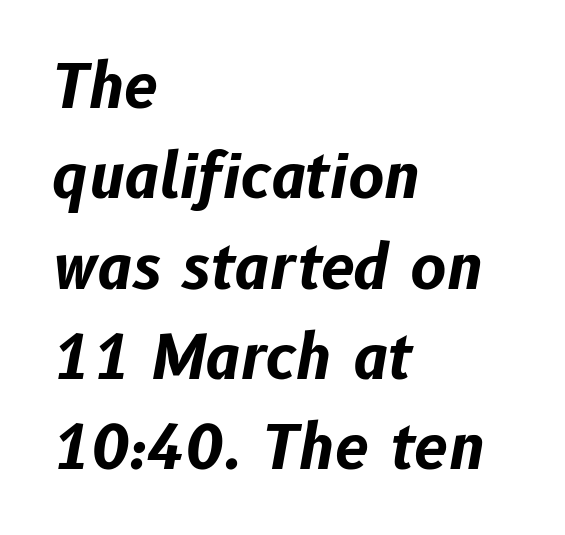
Q: Is the text bold? A: Yes.
Q: Is the text italic (slanted)? A: Yes, it leans right by about 10 degrees.
Q: Is the text underlined? A: No.
Q: How is the paragraph aligned? A: Left-aligned.
Q: Is the spacing between letters normal or unusually wide? A: Normal.
Q: Is the spacing between lines tight, normal or loose? A: Normal.
Q: Width (condensed, normal, or wide)? A: Normal.
Q: Stroke contrast? A: Low.
Q: x-height? A: Medium.
Q: Monospaced? A: No.
